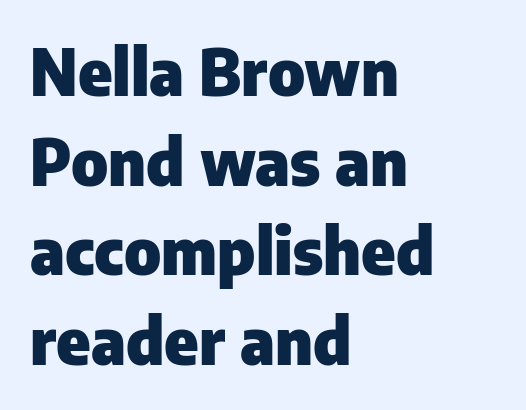
Q: Is the text bold? A: Yes.
Q: Is the text italic (slanted)? A: No, it is upright.
Q: Is the typeface a serif or a sans-serif typeface? A: Sans-serif.
Q: Is the text underlined? A: No.
Q: How is the paragraph aligned? A: Left-aligned.
Q: Is the spacing between letters normal or unusually wide? A: Normal.
Q: Is the spacing between lines tight, normal or loose? A: Normal.
Q: Width (condensed, normal, or wide)? A: Normal.
Q: Stroke contrast? A: Low.
Q: x-height? A: Medium.
Q: Monospaced? A: No.
